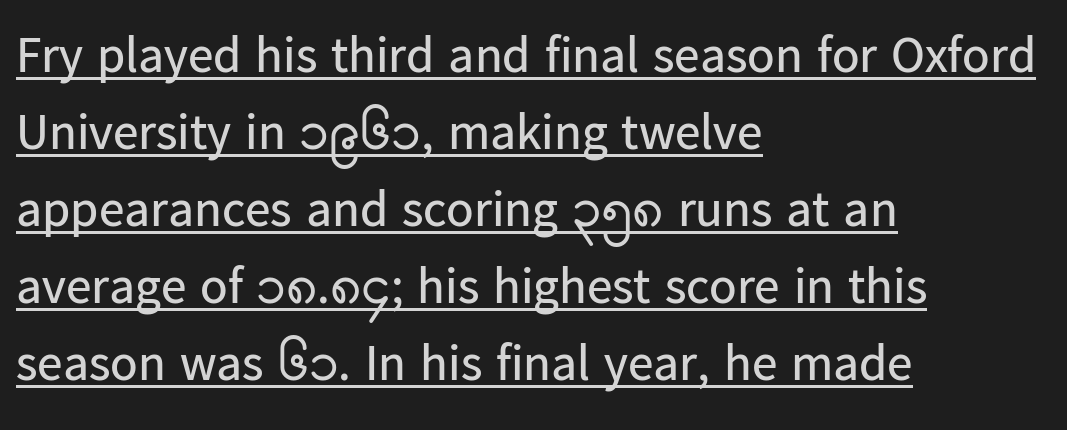
The image shows 51 px regular-weight sans-serif type, upright; set left-aligned, normal line spacing (1.51x), normal letter spacing, underlined; low stroke contrast and a medium x-height.
